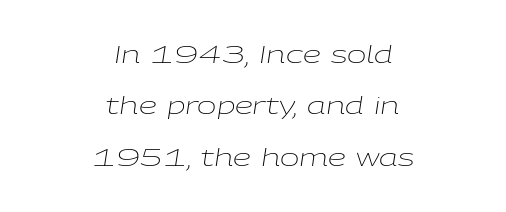
{"italic": "yes", "lean": "right", "slant_degrees": 9, "bold": "no", "underline": "no", "align": "center", "line_spacing": "loose", "line_spacing_ratio": 2.23, "letter_spacing": "normal", "letter_spacing_em": 0.0, "glyph_px": 23}
